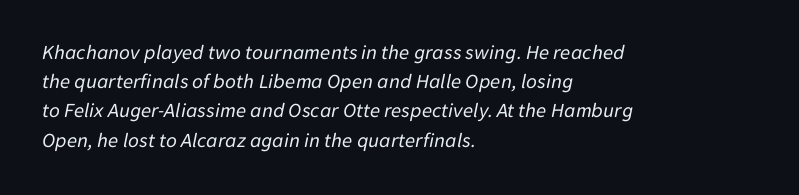
{"italic": "yes", "lean": "right", "slant_degrees": 11, "bold": "no", "underline": "no", "align": "left", "line_spacing": "normal", "line_spacing_ratio": 1.39, "letter_spacing": "normal", "letter_spacing_em": 0.0, "glyph_px": 21}
